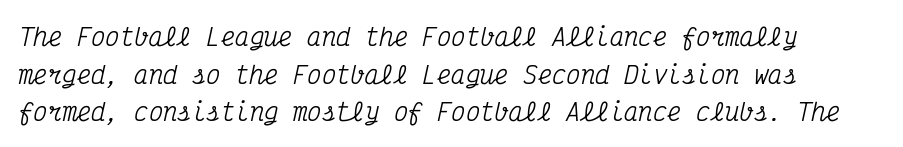
Q: Is the text italic (slanted)? A: Yes, it leans right by about 12 degrees.
Q: Is the text underlined? A: No.
Q: How is the paragraph aligned? A: Left-aligned.
Q: Is the spacing between letters normal or unusually wide? A: Normal.
Q: Is the spacing between lines tight, normal or loose? A: Normal.
